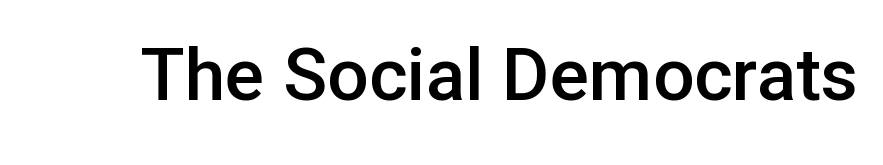
The image shows 73 px semibold sans-serif type, upright; set normal letter spacing, not underlined; low stroke contrast and a medium x-height.
